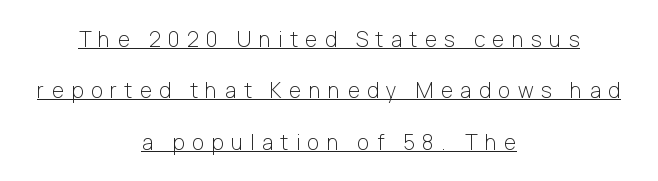
The image shows 21 px text type, upright; set centered, loose line spacing (2.45x), unusually wide letter spacing (+0.35 em), underlined.
